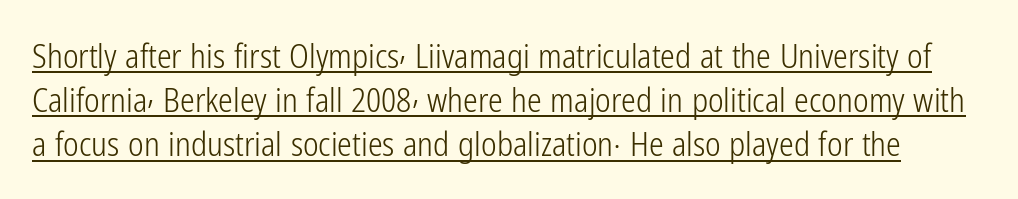
Honestly, the underline is the first thing you notice here. Each letter's strokes conclude bluntly, with no projecting serifs. Is this a fixed-width face? No — the glyphs have proportional, varying widths. A quiet, ordinary-to-light weight characterises the typeface.
